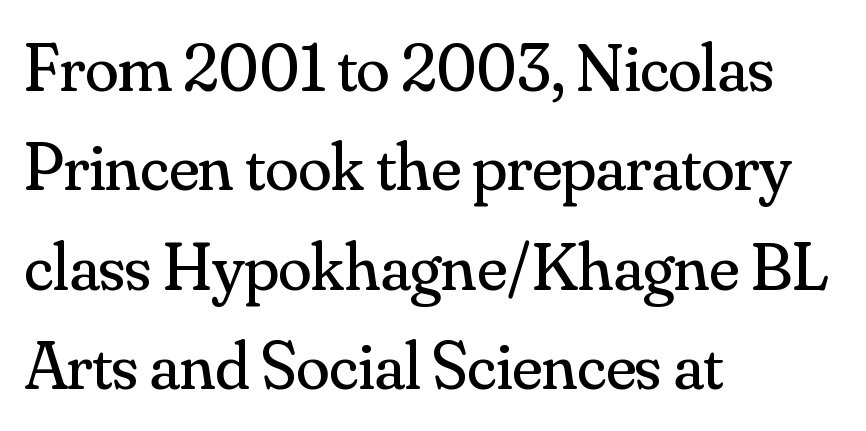
The passage is arranged the way most books set body copy — flush left. A typesetter would call this proportional, since set widths differ per character. Does the lettering tilt? It doesn't — this is upright. You could call the tracking neutral — neither tight nor loose. The words here are not underlined. Line spacing here is normal.
